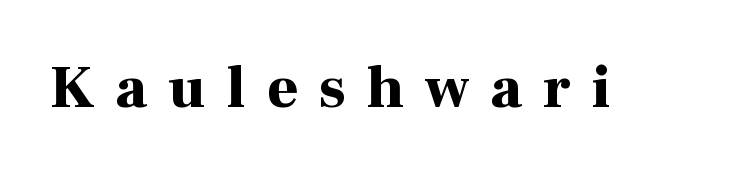
Q: Is the text bold? A: Yes.
Q: Is the text italic (slanted)? A: No, it is upright.
Q: Is the typeface a serif or a sans-serif typeface? A: Serif.
Q: Is the text underlined? A: No.
Q: Is the spacing between letters normal or unusually wide? A: Unusually wide.
Q: Width (condensed, normal, or wide)? A: Normal.
Q: Stroke contrast? A: High.
Q: x-height? A: Medium.
Q: Monospaced? A: No.
